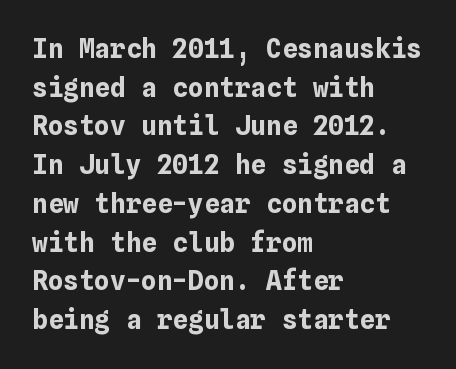
Leading: standard. Glyph-to-glyph distance matches everyday printed text. The face used here has the dense, thick strokes of a bold. These lines stack with their left ends in a neat column.
